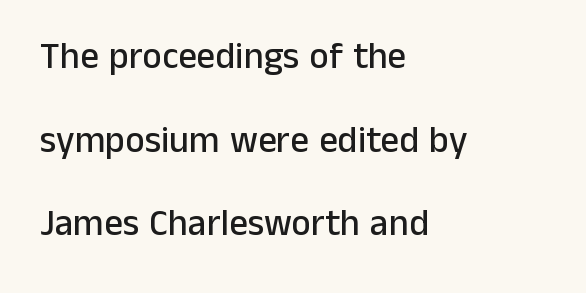
The ragged edge is on the right, which tells us the setting is flush left. This sample has the flowing, uneven cadence of proportional lettering. Underline: absent. There is no visible air inserted between adjacent glyphs.
